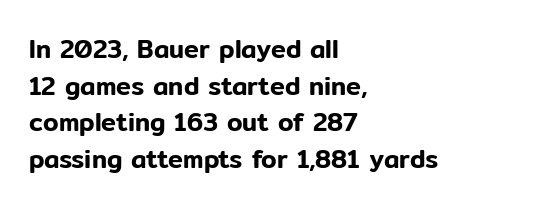
The letters stand straight up with perfectly vertical stems. The tracking reads as untouched default to a designer's eye. Vertical spacing — default. All the whitespace from short lines collects on the right. Bare-footed words on every line.
